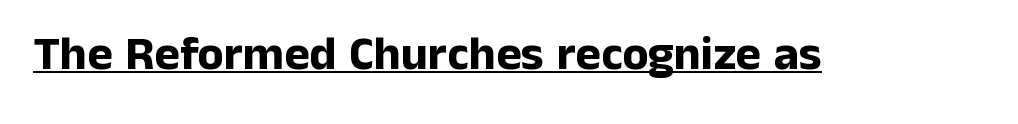
Heavy, bold letterforms. A baseline rule has been typeset under these characters. Compared with typical body copy, the letter spacing here is the same. These lines are rendered in a variable-pitch font.
